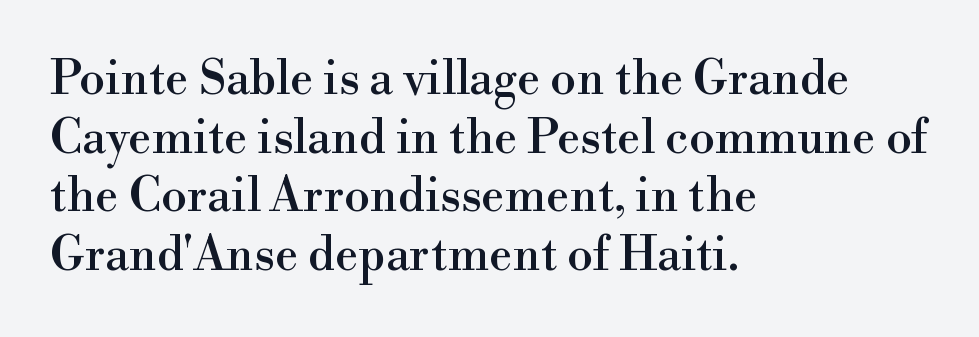
Spacing verdict: proportional, widths tailored to each character. Posture: vertical. What's the leading like? Ordinary, nothing unusual. There is no visible air inserted between adjacent glyphs.
